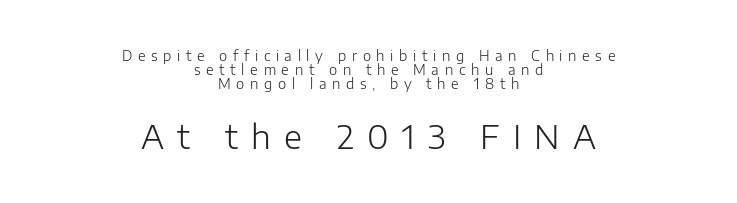
The image shows 33 px light sans-serif type, upright; set centered, tight line spacing (1.01x), unusually wide letter spacing (+0.4 em), not underlined; the second (bottom) block is 2.36x larger; low stroke contrast and a medium x-height.
